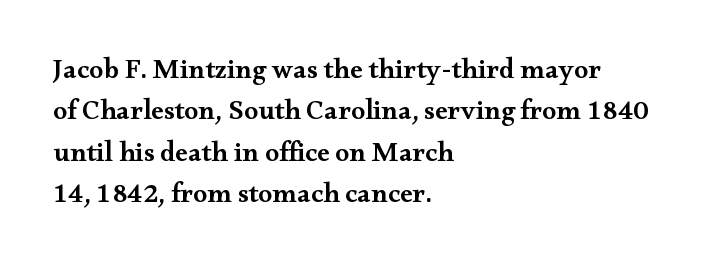
What stands out about the letter spacing? Nothing — it is the standard amount. Descenders hang freely into open space. These lines are rendered in a variable-pitch font. The face used here is seriffed, in the tradition of book romans. The designer left line spacing at the default.
